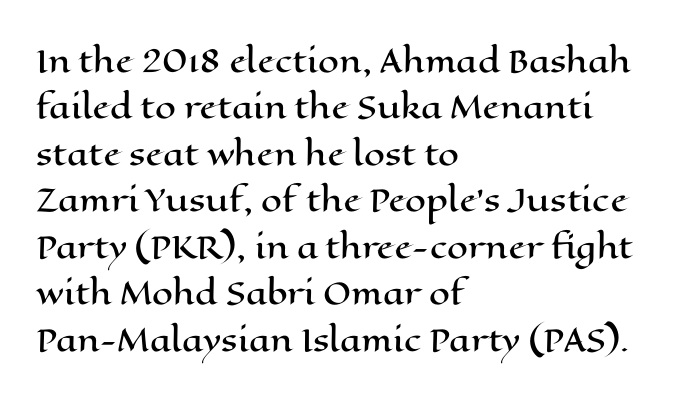
The image shows 30 px wide type, upright; set left-aligned, normal line spacing (1.55x), normal letter spacing, not underlined; high stroke contrast and a medium x-height.
